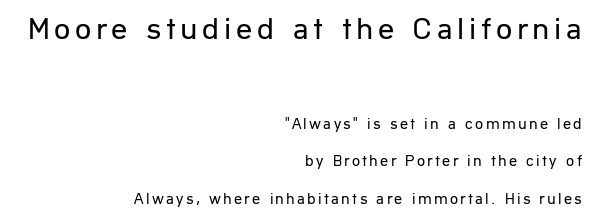
{"serif": "no", "italic": "no", "bold": "no", "weight": "regular", "width": "normal", "stroke_contrast": "low", "x_height": "medium", "monospaced": "no", "underline": "no", "align": "right", "line_spacing": "loose", "line_spacing_ratio": 2.35, "larger_block": "first", "size_ratio": 2.0, "glyph_px": 32}
